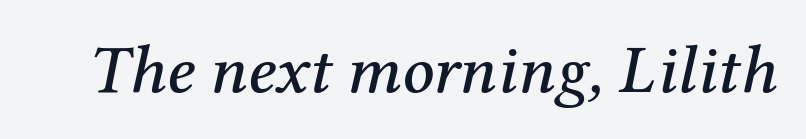
Serifs: yes, visible at the terminals of the letterforms. Would a proofreader flag this as italicized? Yes. Descender tails drop into unmarked territory. Do the characters align in a grid? No, the font is proportional. Is the letter spacing exaggerated? No — it looks like the ordinary default.
